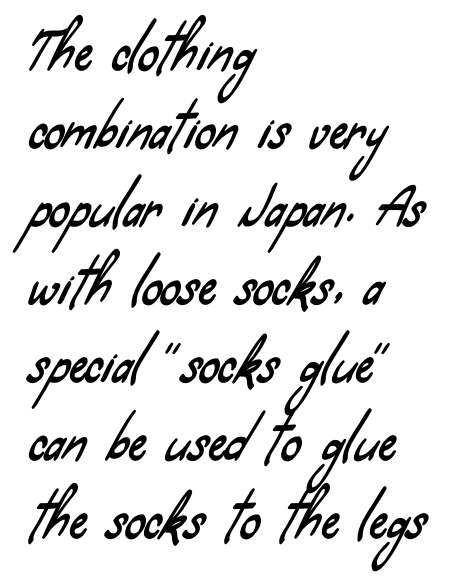
The image shows 50 px condensed sans-serif type; set left-aligned, normal line spacing (1.56x), normal letter spacing, not underlined; low stroke contrast and a small x-height.
